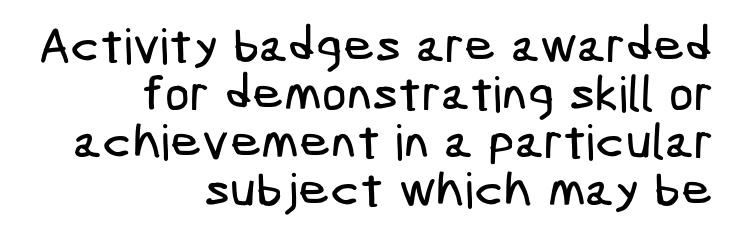
{"serif": "no", "width": "condensed", "stroke_contrast": "low", "x_height": "medium", "underline": "no", "align": "right", "line_spacing": "tight", "line_spacing_ratio": 0.98, "letter_spacing": "normal", "letter_spacing_em": 0.0, "glyph_px": 49}
